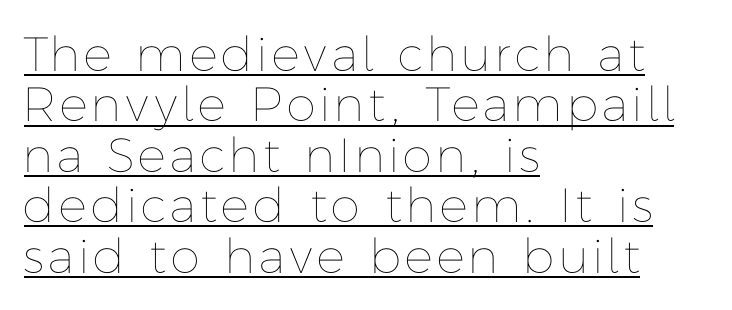
{"italic": "no", "bold": "no", "weight": "thin", "width": "normal", "stroke_contrast": "low", "x_height": "medium", "monospaced": "no", "underline": "yes", "align": "left", "line_spacing": "tight", "line_spacing_ratio": 1.05, "glyph_px": 48}
